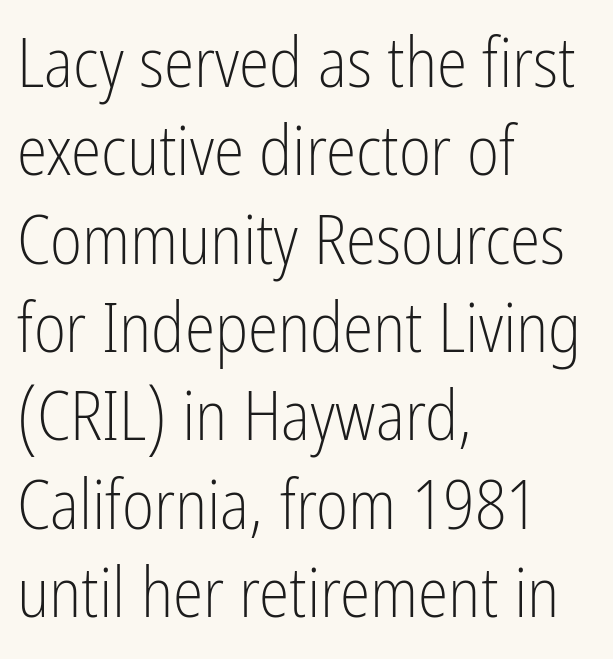
Q: Is the text bold? A: No.
Q: Is the text italic (slanted)? A: No, it is upright.
Q: Is the typeface a serif or a sans-serif typeface? A: Sans-serif.
Q: Is the text underlined? A: No.
Q: How is the paragraph aligned? A: Left-aligned.
Q: Is the spacing between letters normal or unusually wide? A: Normal.
Q: Is the spacing between lines tight, normal or loose? A: Normal.
Q: Width (condensed, normal, or wide)? A: Condensed.
Q: Stroke contrast? A: Low.
Q: x-height? A: Medium.
Q: Monospaced? A: No.
